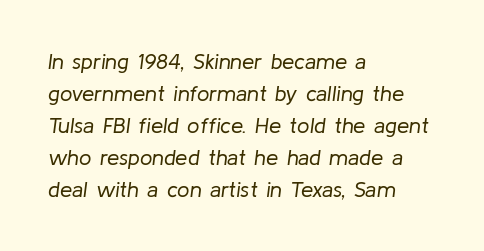
{"italic": "yes", "lean": "right", "slant_degrees": 8, "bold": "no", "underline": "no", "align": "left", "line_spacing": "normal", "line_spacing_ratio": 1.46, "letter_spacing": "normal", "letter_spacing_em": 0.0, "glyph_px": 22}
